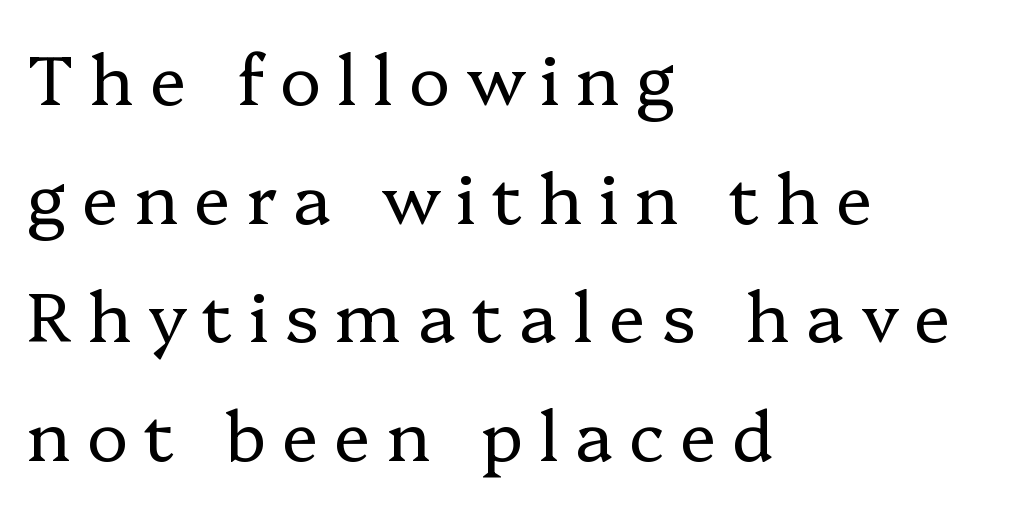
Q: Is the text bold? A: No.
Q: Is the text italic (slanted)? A: No, it is upright.
Q: Is the typeface a serif or a sans-serif typeface? A: Serif.
Q: Is the text underlined? A: No.
Q: How is the paragraph aligned? A: Left-aligned.
Q: Is the spacing between letters normal or unusually wide? A: Unusually wide.
Q: Width (condensed, normal, or wide)? A: Normal.
Q: Stroke contrast? A: Low.
Q: x-height? A: Medium.
Q: Monospaced? A: No.
